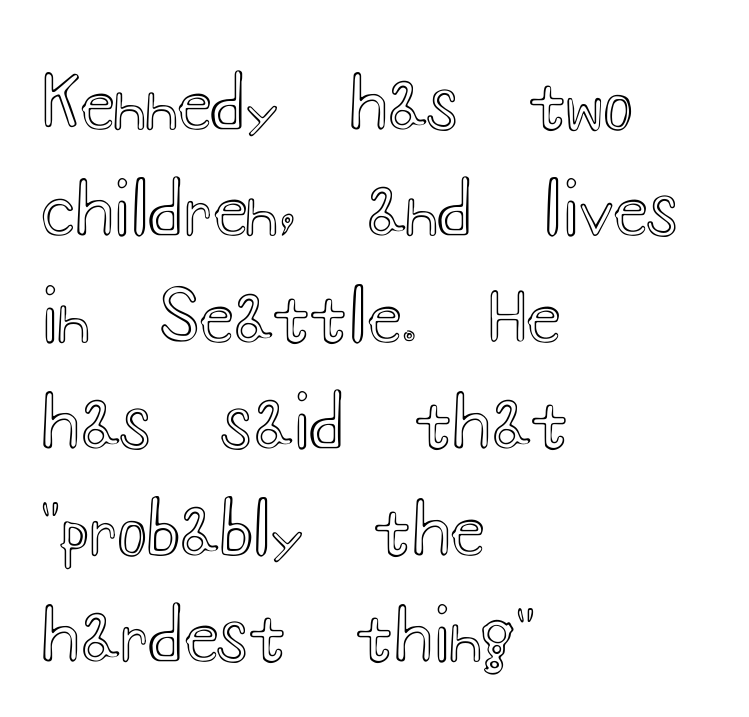
Q: Is the text italic (slanted)? A: No, it is upright.
Q: Is the text underlined? A: No.
Q: How is the paragraph aligned? A: Left-aligned.
Q: Is the spacing between letters normal or unusually wide? A: Normal.
Q: Is the spacing between lines tight, normal or loose? A: Normal.
Q: Width (condensed, normal, or wide)? A: Wide.
Q: x-height? A: Small.
Q: Monospaced? A: No.
